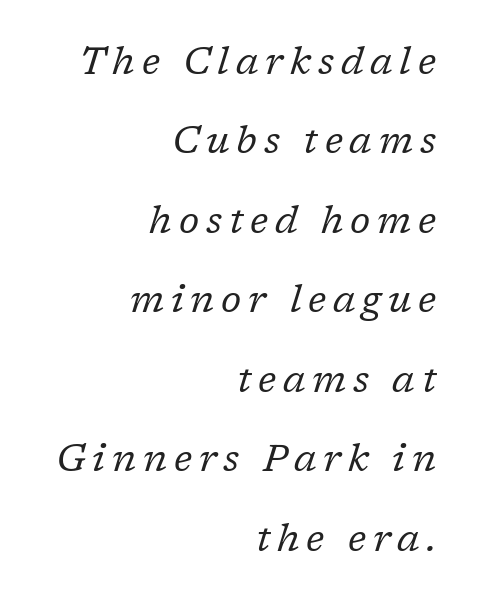
The image shows 38 px regular-weight serif type, italic (leaning right); set right-aligned, loose line spacing (2.09x), not underlined; low stroke contrast and a medium x-height.
